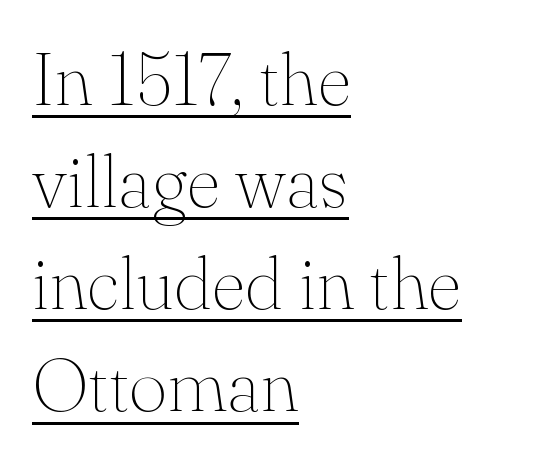
{"serif": "yes", "italic": "no", "bold": "no", "weight": "thin", "width": "normal", "stroke_contrast": "medium", "x_height": "small", "monospaced": "no", "underline": "yes", "align": "left", "line_spacing": "normal", "line_spacing_ratio": 1.38, "letter_spacing": "normal", "letter_spacing_em": 0.0, "glyph_px": 74}
